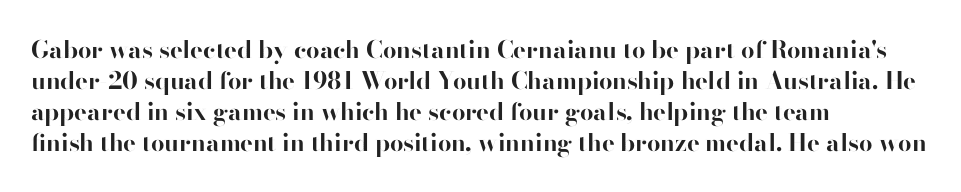
The image shows 24 px bold type, upright; set left-aligned, normal line spacing (1.29x), normal letter spacing, not underlined.
